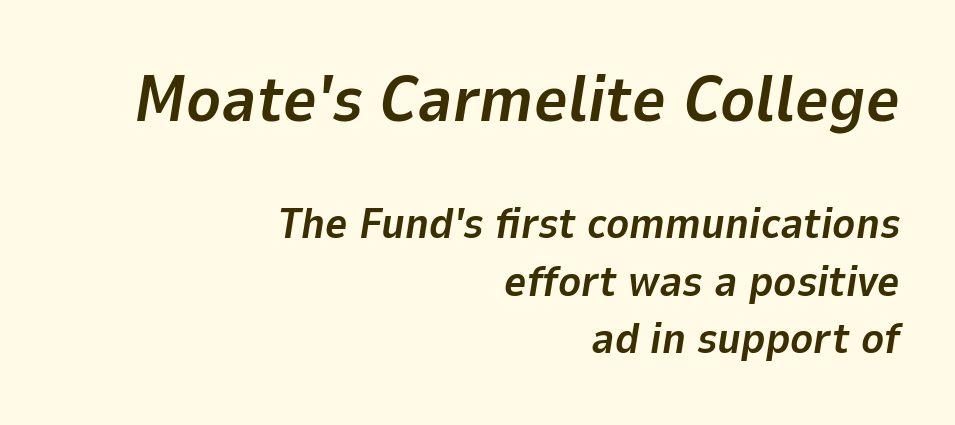
Each line ends at the same right margin while the left side varies. Size hierarchy here favors the leading block over the trailing one. The foot of each line stays bare and open. The letters advance in unequal steps, a hallmark of proportional type.
